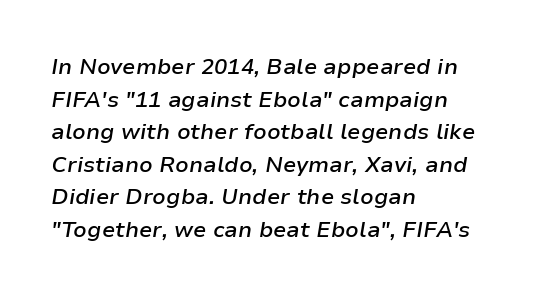
The image shows 22 px text type, italic (leaning right); set left-aligned, normal line spacing (1.48x), normal letter spacing, not underlined.
